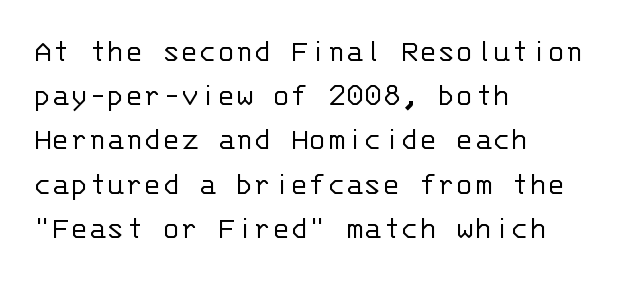
The image shows 34 px light sans-serif type, upright, monospaced; set left-aligned, normal line spacing (1.3x), normal letter spacing, not underlined; low stroke contrast and a large x-height.
